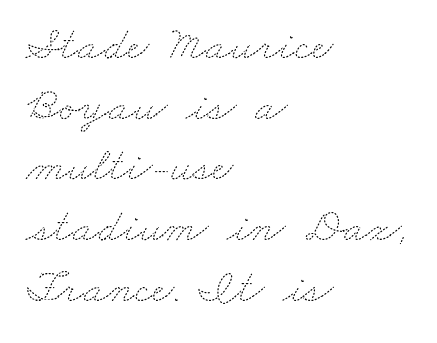
Q: Is the text bold? A: No.
Q: Is the text underlined? A: No.
Q: How is the paragraph aligned? A: Left-aligned.
Q: Is the spacing between letters normal or unusually wide? A: Normal.
Q: Is the spacing between lines tight, normal or loose? A: Normal.
Q: Width (condensed, normal, or wide)? A: Wide.
Q: Stroke contrast? A: Medium.
Q: x-height? A: Small.
Q: Monospaced? A: No.
